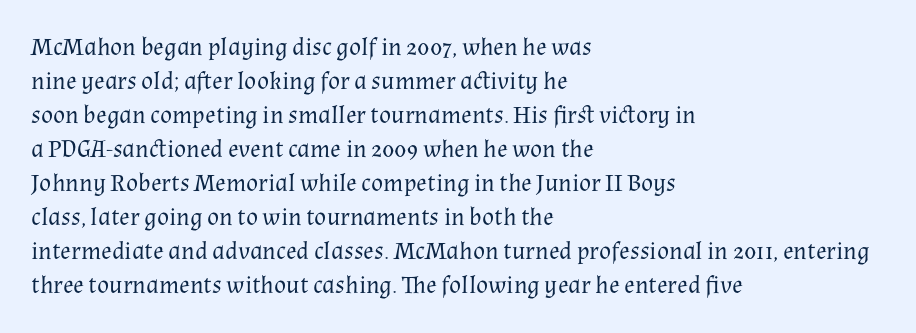
A normal amount of white space separates one row of letters from the next. Honestly, the letter spacing is just normal — you wouldn't notice it. The font's upright variant was chosen for this text. Is this a heavy cut? Hardly; it is regular or lighter. Caption: multi-line text, flush left, ragged right.
